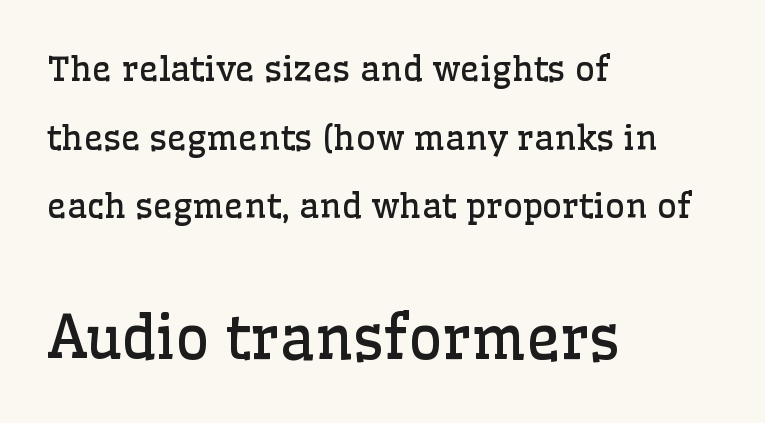
Letters rest on an invisible, unmarked baseline. No chunkiness to these letters — they're not bold. The lettering holds an erect, upright posture throughout. These lines stand farther apart than default settings would place them. Is this a sans? No — the strokes have serifs. These lines are rendered in a variable-pitch font.
